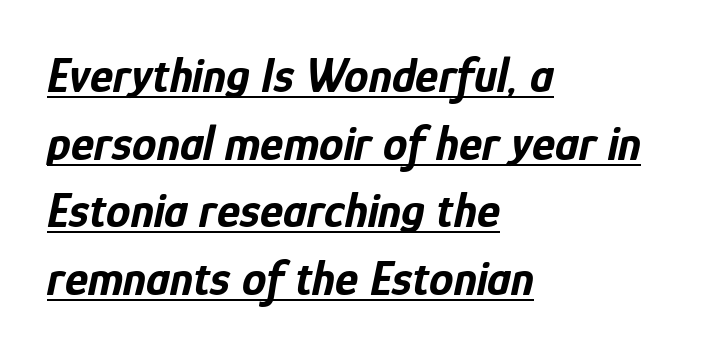
{"italic": "yes", "lean": "right", "slant_degrees": 12, "bold": "yes", "weight": "bold", "width": "condensed", "stroke_contrast": "low", "x_height": "medium", "monospaced": "no", "underline": "yes", "align": "left", "line_spacing": "normal", "line_spacing_ratio": 1.38, "letter_spacing": "normal", "letter_spacing_em": 0.0, "glyph_px": 49}
